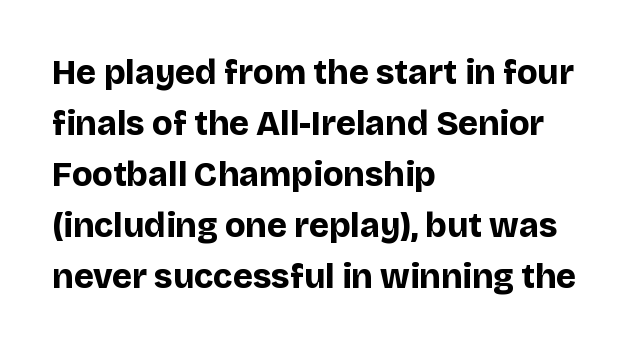
The image shows 34 px bold sans-serif type, upright; set left-aligned, normal line spacing (1.5x), normal letter spacing, not underlined; low stroke contrast and a large x-height.
